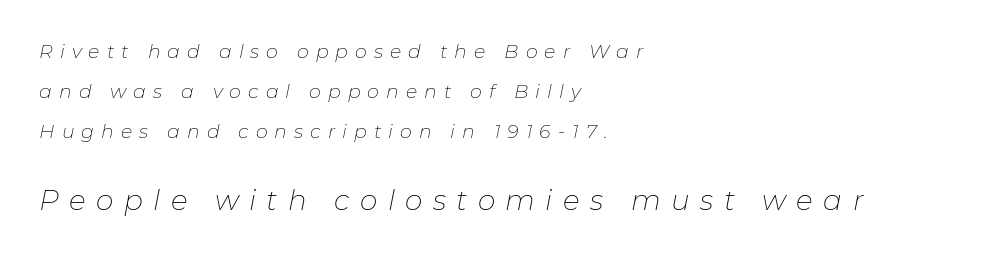
The image shows 28 px thin type, italic (leaning right); set left-aligned, loose line spacing (2.11x), unusually wide letter spacing (+0.37 em), not underlined; the second (bottom) block is 1.47x larger; low stroke contrast and a medium x-height.
